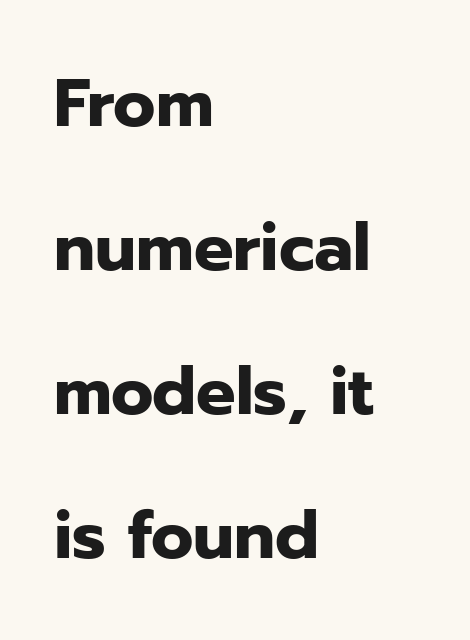
No feet cap the strokes, marking this as sans-serif type. The area under the type is left untouched. Whoever set this chose breathing room over compactness in the vertical rhythm. The letters stand upright; this is a roman face. Between one letter and the next there's only the usual sliver of space. A typesetter would call this proportional, since set widths differ per character.
